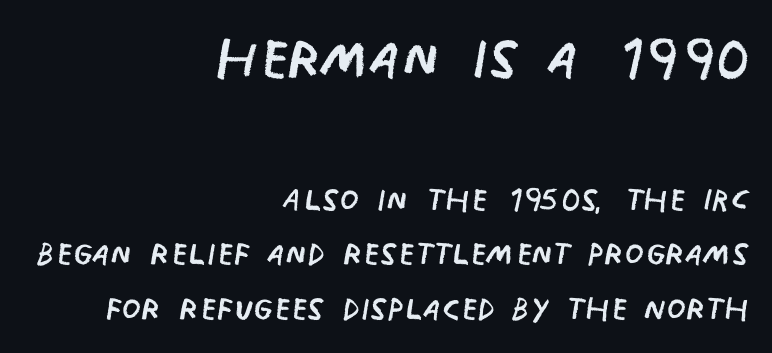
Q: Is the text bold? A: No.
Q: Is the typeface a serif or a sans-serif typeface? A: Sans-serif.
Q: Is the text underlined? A: No.
Q: How is the paragraph aligned? A: Right-aligned.
Q: Is the spacing between letters normal or unusually wide? A: Normal.
Q: Which block of text is set in a larger size, the first (top) or the second (bottom)? A: The first (top) one.
Q: Width (condensed, normal, or wide)? A: Condensed.
Q: Stroke contrast? A: Low.
Q: x-height? A: Large.
Q: Monospaced? A: No.
